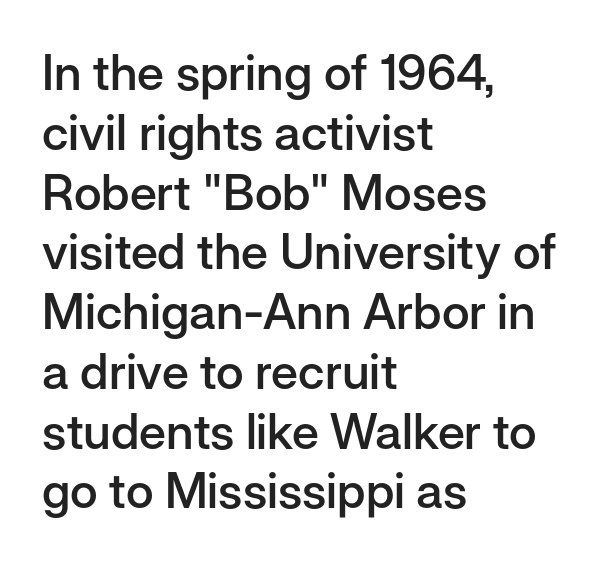
Q: Is the text bold? A: Semi-bold.
Q: Is the text italic (slanted)? A: No, it is upright.
Q: Is the typeface a serif or a sans-serif typeface? A: Sans-serif.
Q: Is the text underlined? A: No.
Q: How is the paragraph aligned? A: Left-aligned.
Q: Is the spacing between letters normal or unusually wide? A: Normal.
Q: Width (condensed, normal, or wide)? A: Normal.
Q: Stroke contrast? A: Low.
Q: x-height? A: Medium.
Q: Monospaced? A: No.
